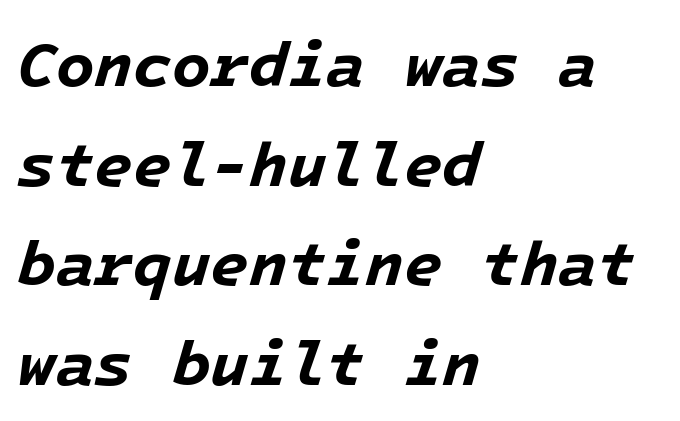
{"italic": "yes", "lean": "right", "slant_degrees": 16, "bold": "yes", "weight": "bold", "width": "normal", "stroke_contrast": "low", "x_height": "medium", "underline": "no", "align": "left", "line_spacing": "normal", "line_spacing_ratio": 1.58, "letter_spacing": "normal", "letter_spacing_em": 0.0, "glyph_px": 63}
